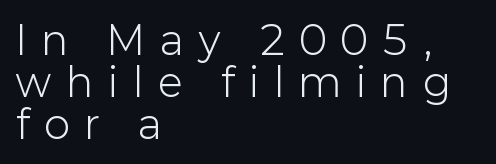
You could not count columns in this text — the font is proportionally spaced. In terms of posture, this sample is upright. Unlike a traditional serif, this face leaves its strokes unadorned. The block of text is dense from top to bottom, with scant space between rows. You could only call the tracking loose — the letters float apart. The paragraph shown leans on its left margin.
